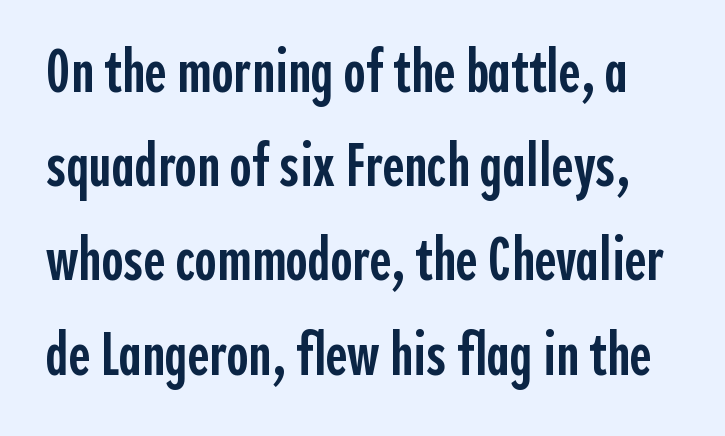
{"serif": "no", "italic": "no", "bold": "semi", "weight": "semibold", "width": "condensed", "x_height": "medium", "monospaced": "no", "underline": "no", "line_spacing": "normal", "line_spacing_ratio": 1.57, "letter_spacing": "normal", "letter_spacing_em": 0.0, "glyph_px": 60}
